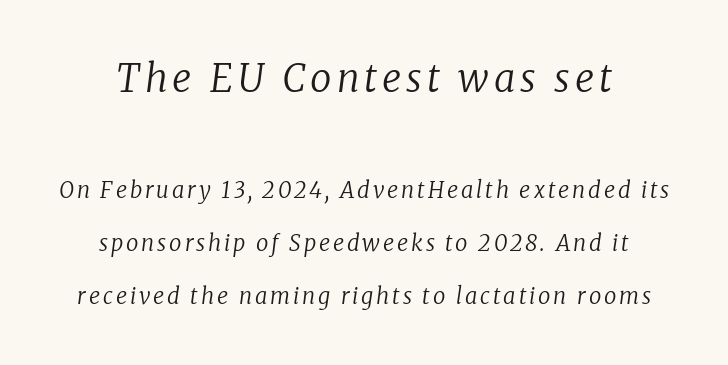
Regarding serifs, this sample has them. The letterforms sit at book weight or below. Airy leading. You could not count columns in this text — the font is proportionally spaced. Two sizes are in play, and the larger belongs to the first block.
